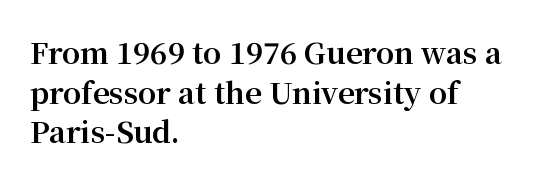
{"serif": "yes", "italic": "no", "bold": "yes", "weight": "bold", "width": "normal", "stroke_contrast": "medium", "x_height": "medium", "monospaced": "no", "underline": "no", "align": "left", "line_spacing": "normal", "line_spacing_ratio": 1.37, "letter_spacing": "normal", "letter_spacing_em": 0.0, "glyph_px": 29}
